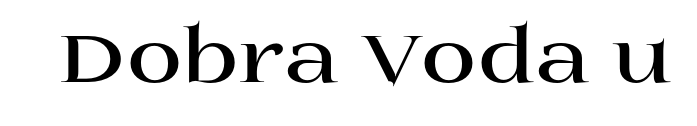
{"serif": "yes", "italic": "no", "bold": "yes", "weight": "bold", "width": "wide", "stroke_contrast": "high", "x_height": "large", "monospaced": "no", "underline": "no", "letter_spacing": "normal", "letter_spacing_em": 0.0, "glyph_px": 76}
